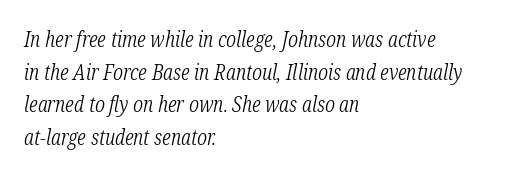
The image shows 21 px text type, italic (leaning right); set left-aligned, normal line spacing (1.55x), normal letter spacing, not underlined.
